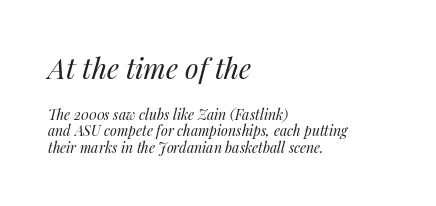
{"italic": "yes", "lean": "right", "slant_degrees": 14, "bold": "no", "weight": "regular", "width": "normal", "stroke_contrast": "medium", "x_height": "medium", "monospaced": "no", "underline": "no", "align": "left", "line_spacing_ratio": 1.19, "letter_spacing": "normal", "letter_spacing_em": 0.0, "larger_block": "first", "size_ratio": 2.0, "glyph_px": 28}
